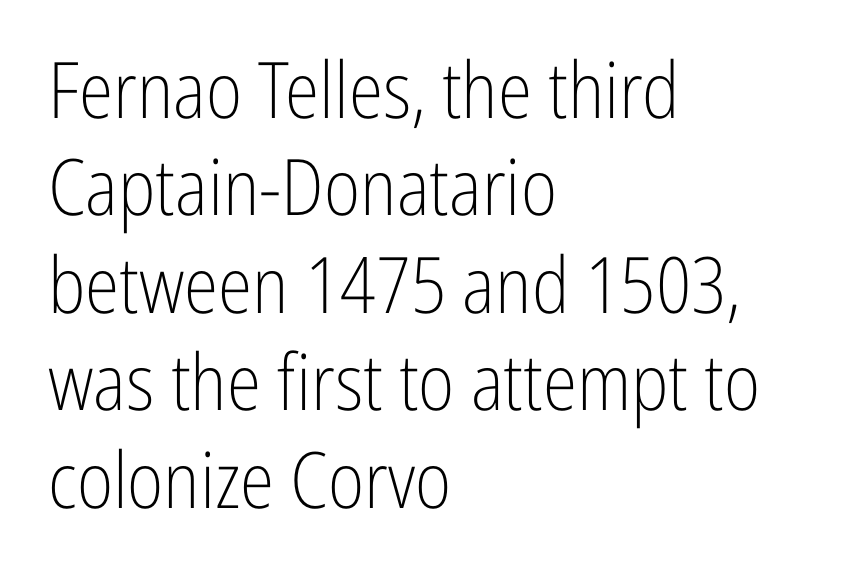
Q: Is the text bold? A: No.
Q: Is the text italic (slanted)? A: No, it is upright.
Q: Is the typeface a serif or a sans-serif typeface? A: Sans-serif.
Q: Is the text underlined? A: No.
Q: How is the paragraph aligned? A: Left-aligned.
Q: Is the spacing between letters normal or unusually wide? A: Normal.
Q: Is the spacing between lines tight, normal or loose? A: Normal.
Q: Width (condensed, normal, or wide)? A: Condensed.
Q: Stroke contrast? A: Low.
Q: x-height? A: Medium.
Q: Monospaced? A: No.
